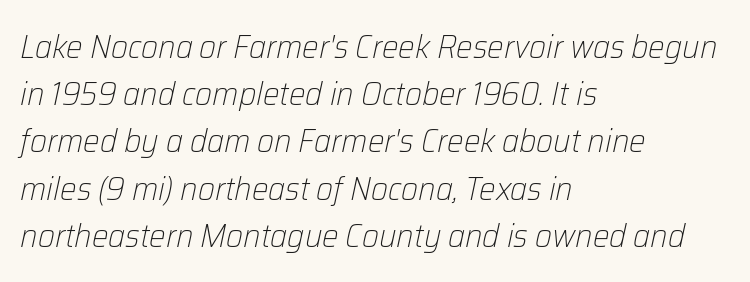
Q: Is the text bold? A: No.
Q: Is the text italic (slanted)? A: Yes, it leans right by about 12 degrees.
Q: Is the text underlined? A: No.
Q: How is the paragraph aligned? A: Left-aligned.
Q: Is the spacing between letters normal or unusually wide? A: Normal.
Q: Is the spacing between lines tight, normal or loose? A: Normal.
Q: Width (condensed, normal, or wide)? A: Normal.
Q: Stroke contrast? A: Low.
Q: x-height? A: Medium.
Q: Monospaced? A: No.
